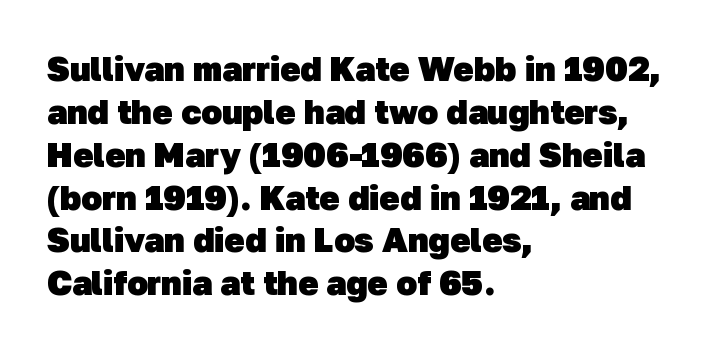
{"serif": "no", "bold": "yes", "weight": "heavy", "width": "normal", "stroke_contrast": "low", "x_height": "medium", "monospaced": "no", "underline": "no", "align": "left", "line_spacing": "normal", "line_spacing_ratio": 1.26, "letter_spacing": "normal", "letter_spacing_em": 0.0, "glyph_px": 34}
